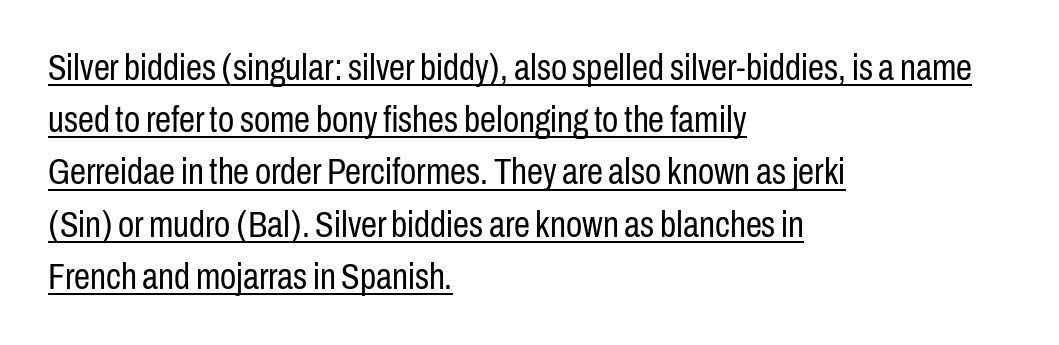
{"serif": "no", "italic": "no", "bold": "no", "weight": "regular", "width": "condensed", "stroke_contrast": "low", "x_height": "medium", "monospaced": "no", "underline": "yes", "align": "left", "line_spacing": "normal", "line_spacing_ratio": 1.45, "letter_spacing": "normal", "letter_spacing_em": 0.0, "glyph_px": 36}
